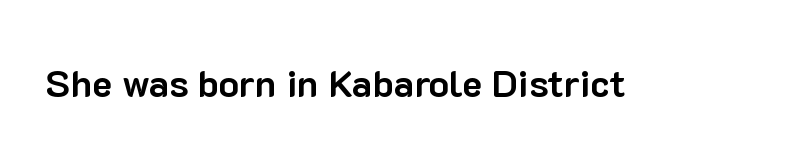
{"serif": "no", "italic": "no", "bold": "yes", "weight": "bold", "width": "normal", "stroke_contrast": "low", "x_height": "medium", "monospaced": "no", "underline": "no", "letter_spacing": "normal", "letter_spacing_em": 0.0, "glyph_px": 38}
